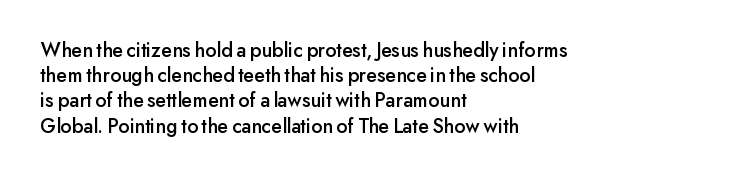
Q: Is the text italic (slanted)? A: No, it is upright.
Q: Is the text underlined? A: No.
Q: How is the paragraph aligned? A: Left-aligned.
Q: Is the spacing between letters normal or unusually wide? A: Normal.
